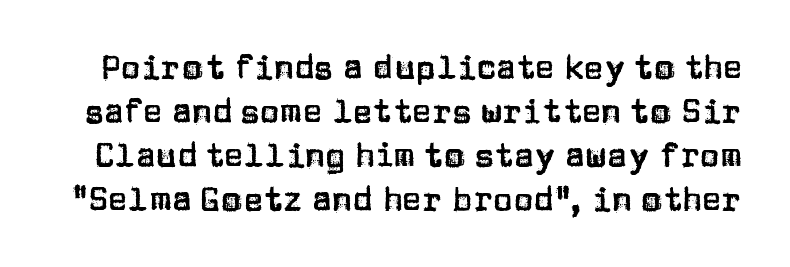
The image shows 33 px sans-serif type, upright; set normal line spacing (1.33x), normal letter spacing, not underlined; low stroke contrast and a large x-height.
